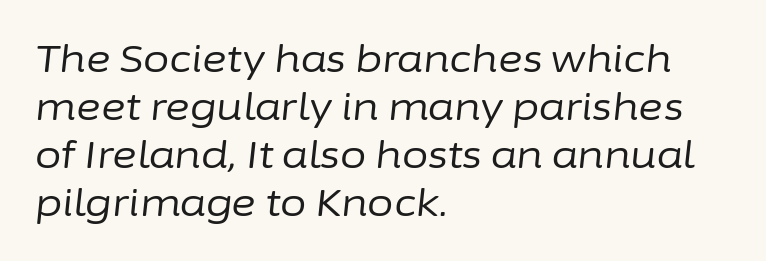
The rendering applies a slant to the glyphs. Is the block centered? No — it sits flush against the left margin. Unbolded letterforms with no extra heft. The vertical gap from one line to the next is medium. This rendering features lettering with no underline.
